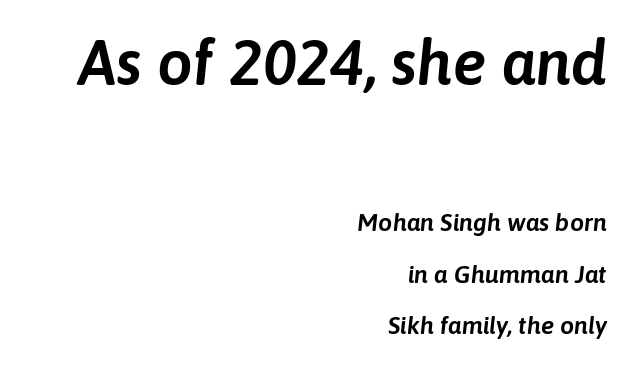
Q: Is the text italic (slanted)? A: Yes, it leans right by about 6 degrees.
Q: Is the text underlined? A: No.
Q: How is the paragraph aligned? A: Right-aligned.
Q: Is the spacing between letters normal or unusually wide? A: Normal.
Q: Is the spacing between lines tight, normal or loose? A: Loose.
Q: Which block of text is set in a larger size, the first (top) or the second (bottom)? A: The first (top) one.
Q: Width (condensed, normal, or wide)? A: Normal.
Q: Stroke contrast? A: Low.
Q: x-height? A: Medium.
Q: Monospaced? A: No.
